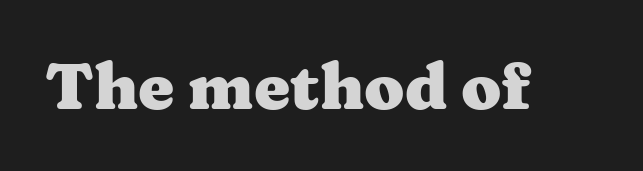
A typesetter would mark this as roman, not italic. A typesetter would call this proportional, since set widths differ per character. You'd pick this weight for a headline — it's a proper bold. Quick note: underline off. The letters sit at their default tracking, neither squeezed nor spread.
